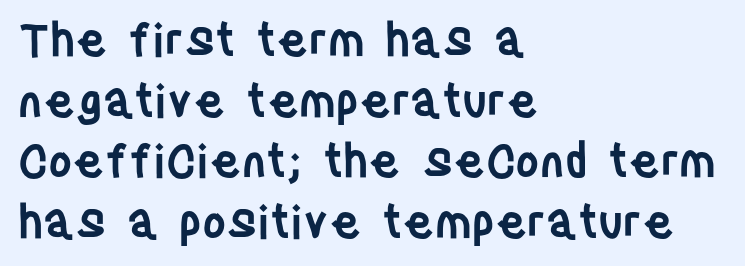
{"serif": "no", "italic": "no", "bold": "semi", "weight": "semibold", "width": "condensed", "stroke_contrast": "low", "x_height": "large", "monospaced": "no", "underline": "no", "align": "left", "line_spacing": "normal", "line_spacing_ratio": 1.32, "letter_spacing": "normal", "letter_spacing_em": 0.0, "glyph_px": 46}
